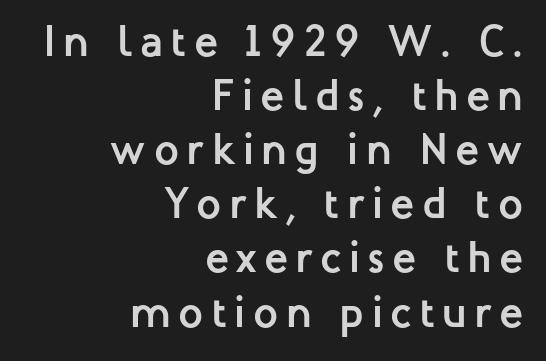
Character widths vary here, with narrow letters taking less room than wide ones. The letters stand straight up with perfectly vertical stems. The rendering shows plain stroke endings on the letterforms — a sans-serif design. Quick note: underline off. A flush-right, rag-left setting is used for this passage. Heavy, bold letterforms.
